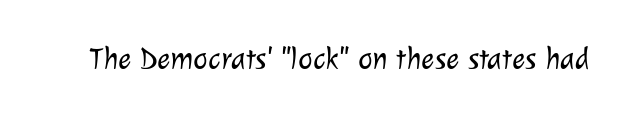
{"serif": "no", "bold": "no", "weight": "light", "width": "normal", "stroke_contrast": "low", "x_height": "medium", "monospaced": "no", "underline": "no", "letter_spacing": "normal", "letter_spacing_em": 0.0, "glyph_px": 31}
